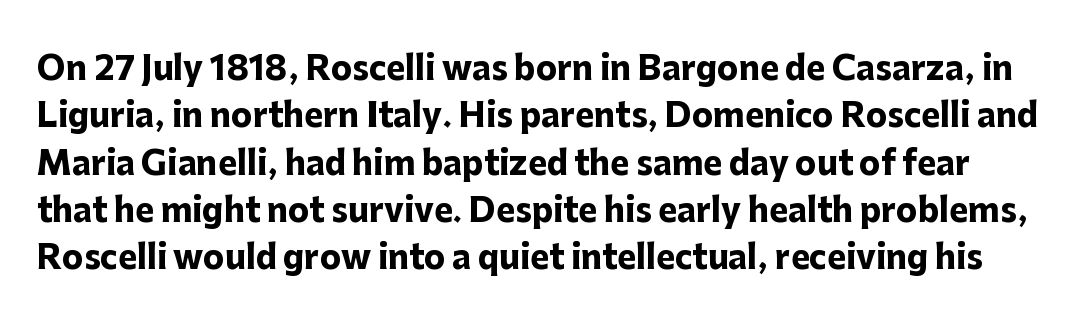
Note the varied advance widths — an 'i' is clearly narrower than an 'm'. Note: no serifs on the glyphs. A typesetter would mark this as roman, not italic. These lines carry a lot of weight — the face is fully bold. Successive baselines arrive at the customary interval.
